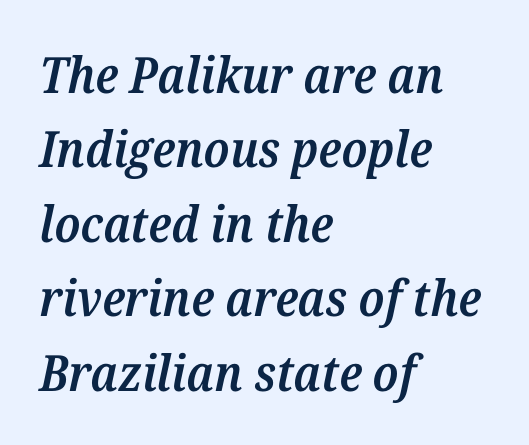
The image shows 50 px semibold serif type, italic (leaning right); set left-aligned, normal line spacing (1.49x), normal letter spacing, not underlined; medium stroke contrast and a medium x-height.
